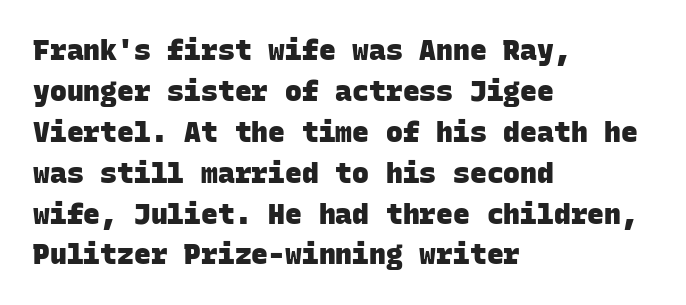
Q: Is the text bold? A: Yes.
Q: Is the typeface a serif or a sans-serif typeface? A: Sans-serif.
Q: Is the text underlined? A: No.
Q: How is the paragraph aligned? A: Left-aligned.
Q: Is the spacing between letters normal or unusually wide? A: Normal.
Q: Is the spacing between lines tight, normal or loose? A: Normal.
Q: Width (condensed, normal, or wide)? A: Normal.
Q: Stroke contrast? A: Low.
Q: x-height? A: Large.
Q: Monospaced? A: Yes.
